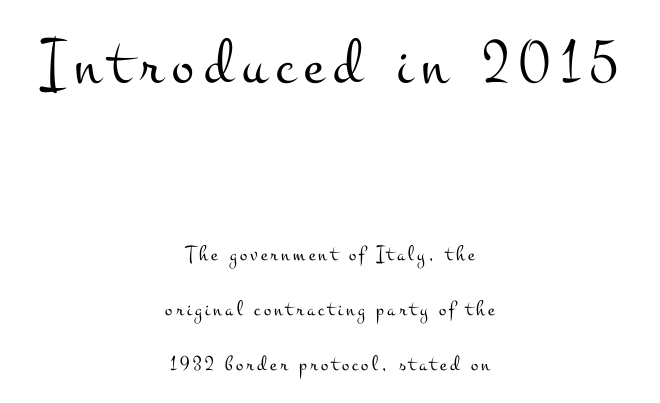
{"serif": "yes", "bold": "no", "weight": "light", "width": "wide", "stroke_contrast": "medium", "x_height": "small", "monospaced": "no", "underline": "no", "align": "center", "line_spacing": "loose", "line_spacing_ratio": 2.49, "larger_block": "first", "size_ratio": 3.0, "glyph_px": 66}
